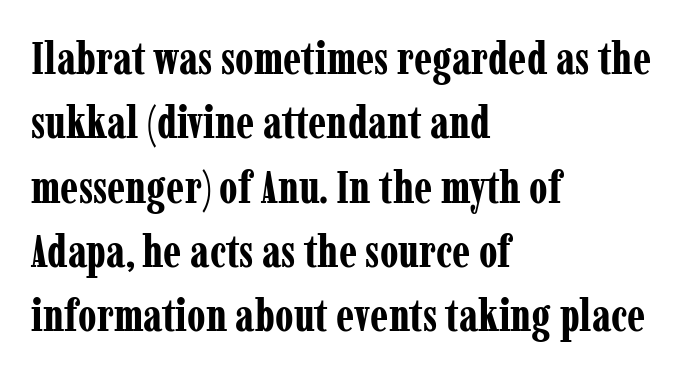
{"serif": "yes", "italic": "no", "bold": "yes", "weight": "bold", "width": "condensed", "stroke_contrast": "low", "x_height": "medium", "monospaced": "no", "underline": "no", "align": "left", "line_spacing": "normal", "line_spacing_ratio": 1.43, "letter_spacing": "normal", "letter_spacing_em": 0.0, "glyph_px": 45}
